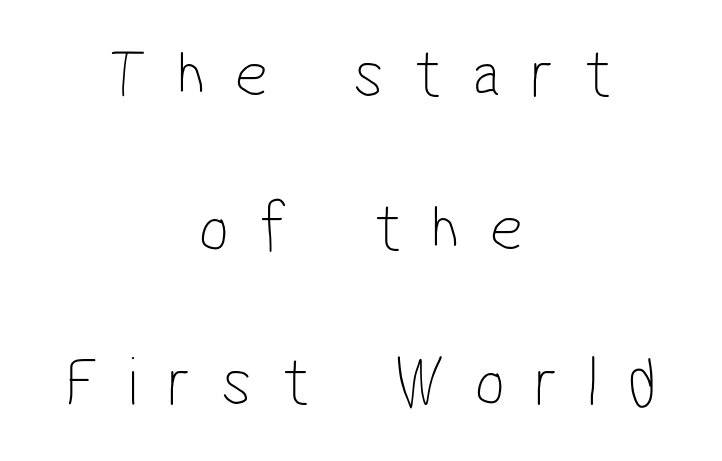
The image shows 71 px thin, condensed sans-serif type; set centered, loose line spacing (2.17x), unusually wide letter spacing (+0.42 em), not underlined; low stroke contrast and a medium x-height.
